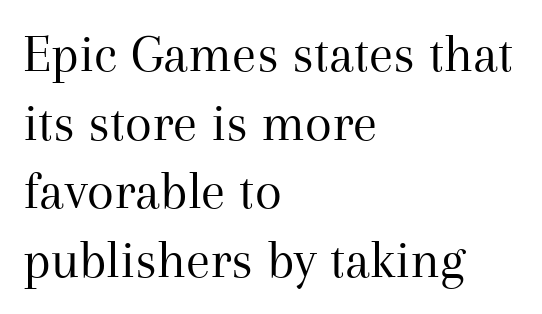
The image shows 55 px regular-weight serif type, upright; set left-aligned, normal line spacing (1.25x), normal letter spacing, not underlined; medium stroke contrast and a medium x-height.
